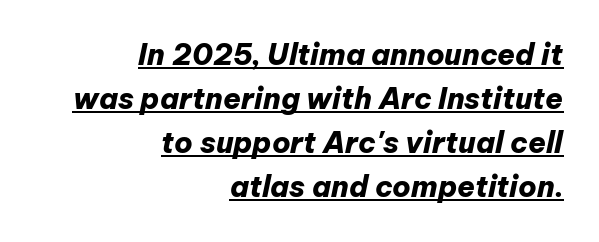
The image shows 29 px heavy type, italic (leaning right); set right-aligned, normal line spacing (1.52x), normal letter spacing, underlined; low stroke contrast and a medium x-height.
